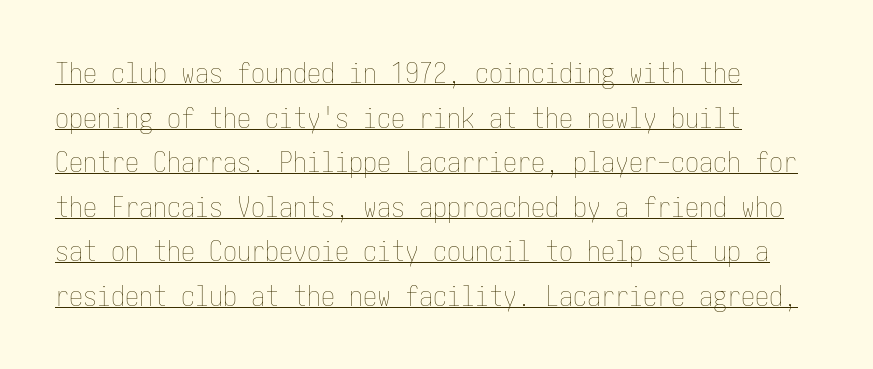
The image shows 28 px thin, condensed type, upright; set left-aligned, normal line spacing (1.59x), normal letter spacing, underlined; low stroke contrast and a medium x-height.
